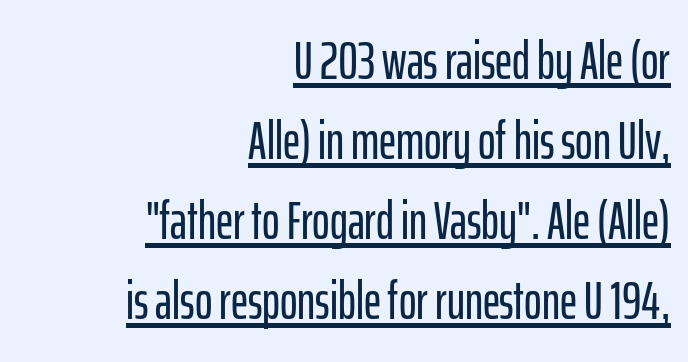
{"serif": "no", "italic": "no", "width": "condensed", "stroke_contrast": "low", "x_height": "medium", "monospaced": "no", "underline": "yes", "align": "right", "line_spacing": "normal", "line_spacing_ratio": 1.51, "letter_spacing": "normal", "letter_spacing_em": 0.0, "glyph_px": 53}
